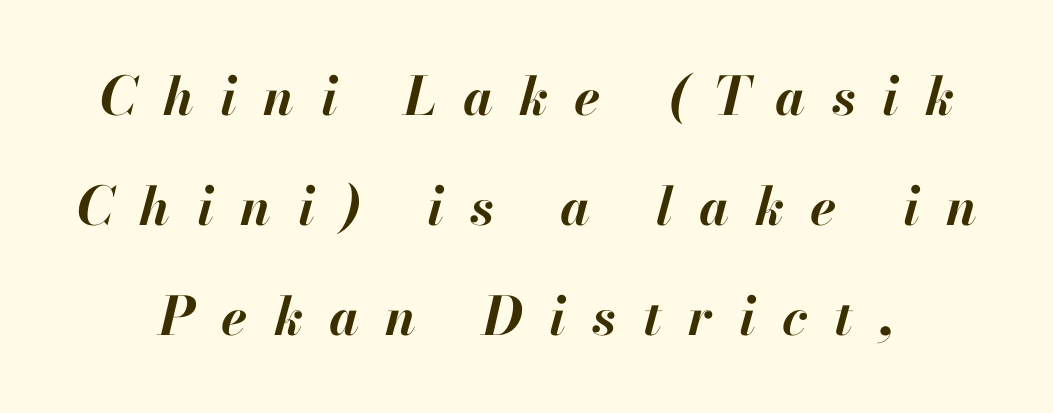
These lines stand farther apart than default settings would place them. This rendering features lettering with no underline. The face used here is proportionally spaced, like ordinary book or web type. The whole block is typeset with a tilt. Weight check: bold — yes, fully.
